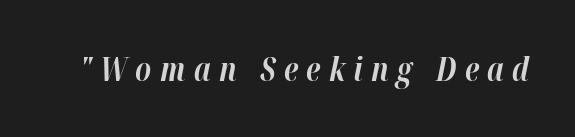
Tall strokes in this sample are angled rather than plumb. Spacing between characters has been opened up far beyond the box default. These words are printed bold, with thick strokes throughout. The face used here is proportionally spaced, like ordinary book or web type. Quick note: underline off.
